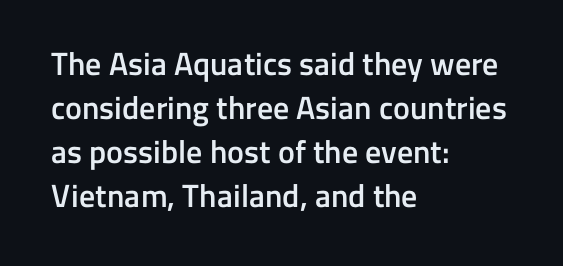
{"serif": "no", "italic": "no", "bold": "semi", "weight": "semibold", "width": "normal", "stroke_contrast": "low", "x_height": "medium", "monospaced": "no", "underline": "no", "align": "left", "line_spacing": "normal", "line_spacing_ratio": 1.37, "letter_spacing": "normal", "letter_spacing_em": 0.0, "glyph_px": 32}
